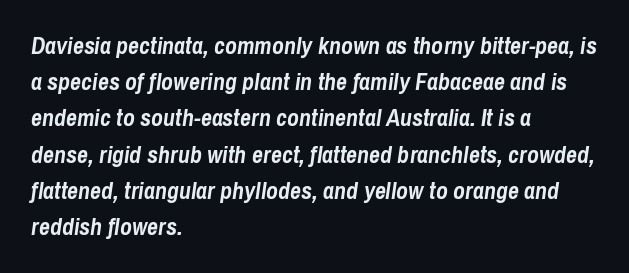
Any mark beneath the type? The region is blank. This is oblique type, the kind used for emphasis or titles. Teacher's note: observe the even left margin — that is flush-left alignment. Compared with typical body copy, the letter spacing here is the same. The leading is moderate, giving the passage an even texture.
